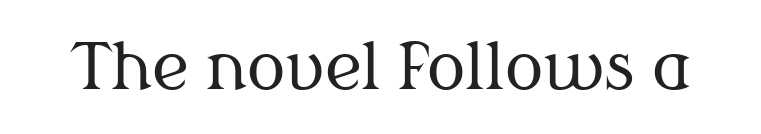
Q: Is the text bold? A: No.
Q: Is the text italic (slanted)? A: No, it is upright.
Q: Is the typeface a serif or a sans-serif typeface? A: Serif.
Q: Is the text underlined? A: No.
Q: Is the spacing between letters normal or unusually wide? A: Normal.
Q: Width (condensed, normal, or wide)? A: Normal.
Q: Stroke contrast? A: Medium.
Q: x-height? A: Medium.
Q: Monospaced? A: No.
